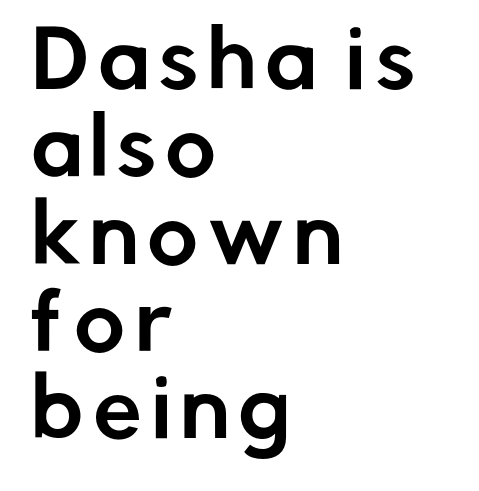
The area under the type is left untouched. A typesetter would call this proportional, since set widths differ per character. This is sans-serif lettering, the kind often seen on screens and signage. A roman cut, with each character standing at attention. What's the leading like? Squeezed, with rows nearly overlapping.
